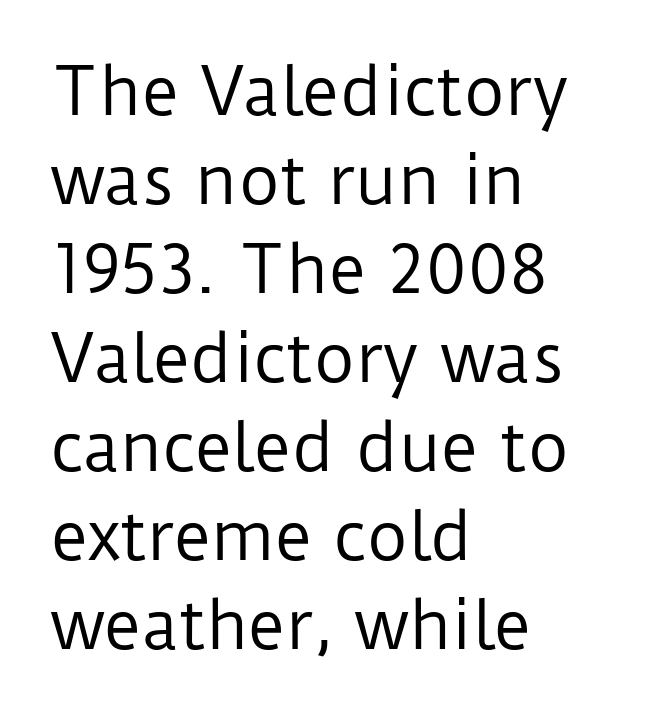
Q: Is the text bold? A: No.
Q: Is the text italic (slanted)? A: No, it is upright.
Q: Is the typeface a serif or a sans-serif typeface? A: Sans-serif.
Q: Is the text underlined? A: No.
Q: How is the paragraph aligned? A: Left-aligned.
Q: Is the spacing between letters normal or unusually wide? A: Normal.
Q: Is the spacing between lines tight, normal or loose? A: Normal.
Q: Width (condensed, normal, or wide)? A: Normal.
Q: Stroke contrast? A: Low.
Q: x-height? A: Medium.
Q: Monospaced? A: No.
